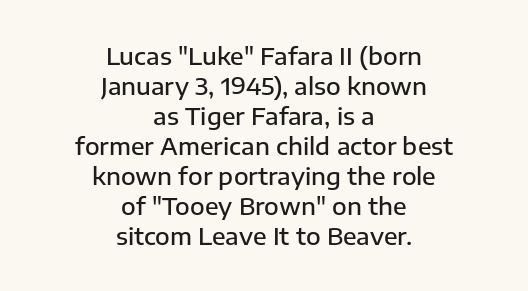
The image shows 24 px text type, upright; set centered, normal line spacing (1.25x), normal letter spacing, not underlined.
